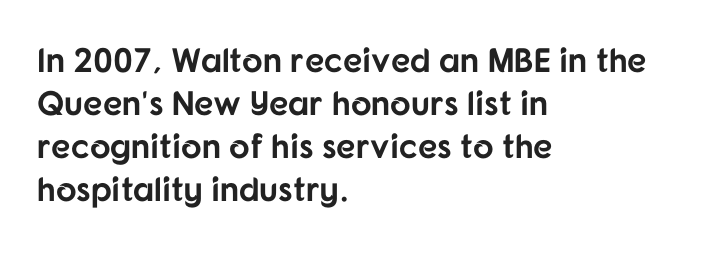
Q: Is the text bold? A: Yes.
Q: Is the text italic (slanted)? A: No, it is upright.
Q: Is the typeface a serif or a sans-serif typeface? A: Sans-serif.
Q: Is the text underlined? A: No.
Q: How is the paragraph aligned? A: Left-aligned.
Q: Is the spacing between letters normal or unusually wide? A: Normal.
Q: Is the spacing between lines tight, normal or loose? A: Normal.
Q: Width (condensed, normal, or wide)? A: Normal.
Q: Stroke contrast? A: Low.
Q: x-height? A: Medium.
Q: Monospaced? A: No.
